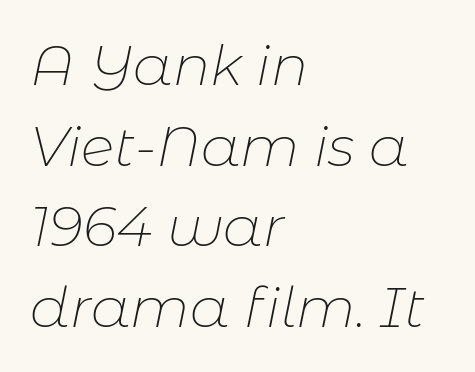
Letters rest on an invisible, unmarked baseline. Slanted lettering throughout. Nobody touched the tracking dial on this one. No chunkiness to these letters — they're not bold.
